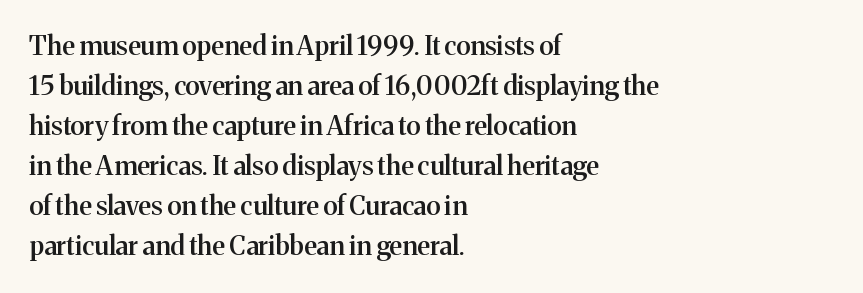
Leading matches the norm, producing a regular column. The passage is arranged the way most books set body copy — flush left. Anything drawn beneath the words? Only blank space. Typesetter's note: demi weight, one step under bold.
